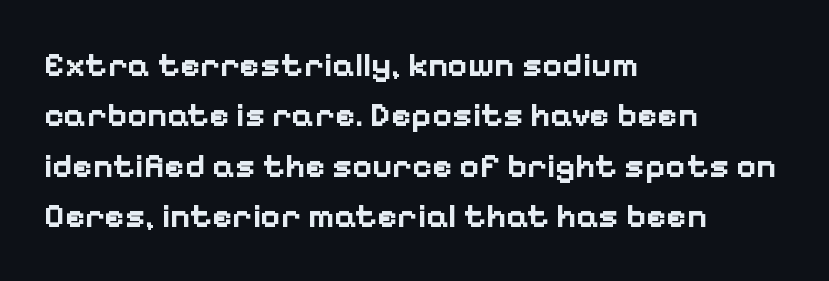
{"serif": "no", "italic": "no", "bold": "yes", "weight": "bold", "width": "normal", "stroke_contrast": "low", "x_height": "medium", "monospaced": "no", "underline": "no", "align": "left", "line_spacing": "normal", "line_spacing_ratio": 1.48, "letter_spacing": "normal", "letter_spacing_em": 0.0, "glyph_px": 34}
